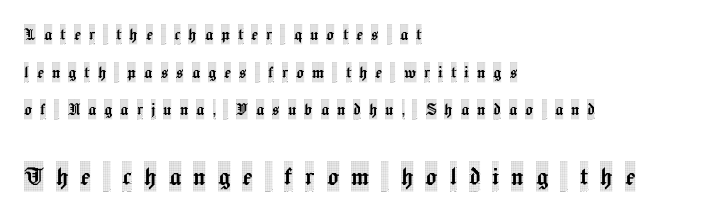
Does the copy run flush right? No — it runs flush left. The face used here is proportionally spaced, like ordinary book or web type. Which of the two is more prominent by size? The second, at the bottom. Style check: upright. No word sits above an underline.
